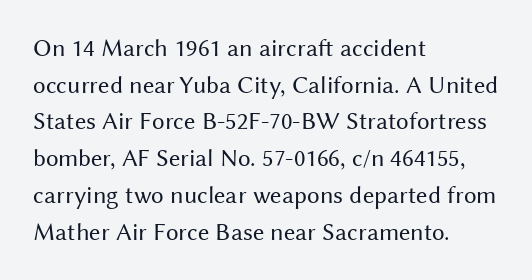
{"italic": "no", "bold": "no", "underline": "no", "align": "left", "line_spacing": "normal", "line_spacing_ratio": 1.47, "letter_spacing": "normal", "letter_spacing_em": 0.0, "glyph_px": 25}
